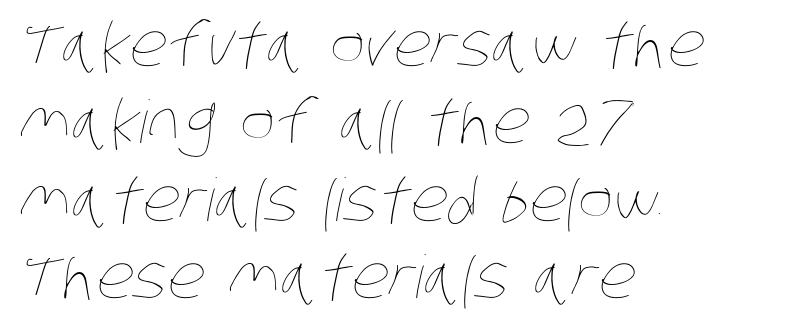
Q: Is the text bold? A: No.
Q: Is the text underlined? A: No.
Q: How is the paragraph aligned? A: Left-aligned.
Q: Is the spacing between letters normal or unusually wide? A: Normal.
Q: Is the spacing between lines tight, normal or loose? A: Normal.
Q: Width (condensed, normal, or wide)? A: Condensed.
Q: Stroke contrast? A: Low.
Q: x-height? A: Large.
Q: Monospaced? A: No.
